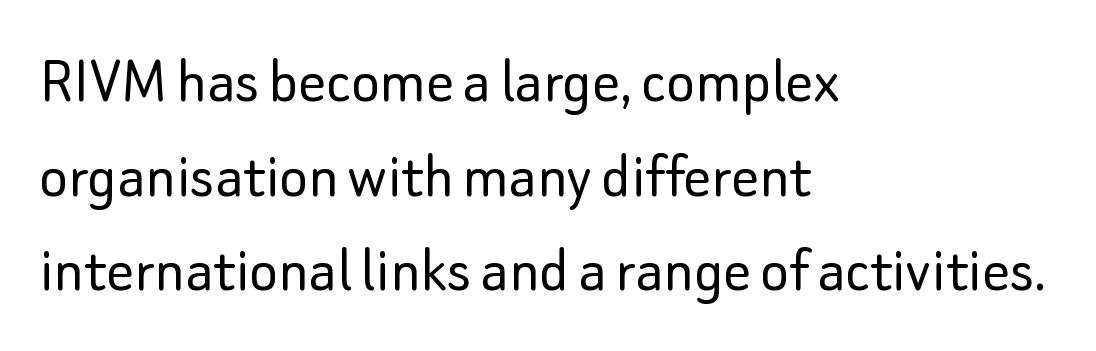
The image shows 68 px light sans-serif type, upright; set left-aligned, normal line spacing (1.39x), normal letter spacing, not underlined; low stroke contrast and a small x-height.
